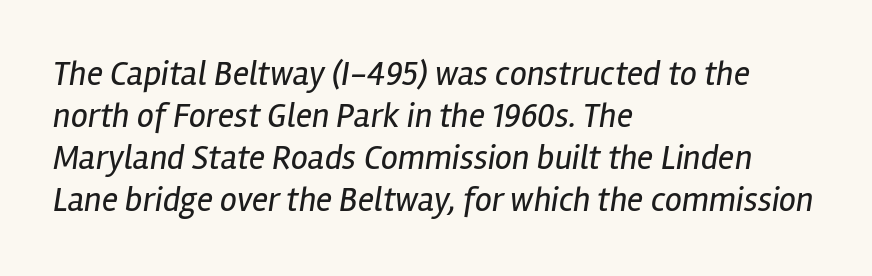
{"italic": "yes", "lean": "right", "slant_degrees": 12, "bold": "no", "weight": "regular", "width": "condensed", "stroke_contrast": "low", "x_height": "medium", "monospaced": "no", "underline": "no", "align": "left", "line_spacing_ratio": 1.24, "letter_spacing": "normal", "letter_spacing_em": 0.0, "glyph_px": 34}
